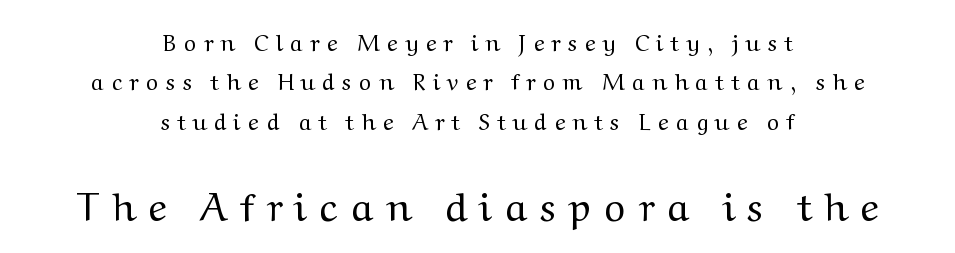
The image shows 40 px regular-weight serif type, upright; set centered, line spacing 1.71x, unusually wide letter spacing (+0.36 em), not underlined; the second (bottom) block is 1.74x larger; medium stroke contrast and a medium x-height.
